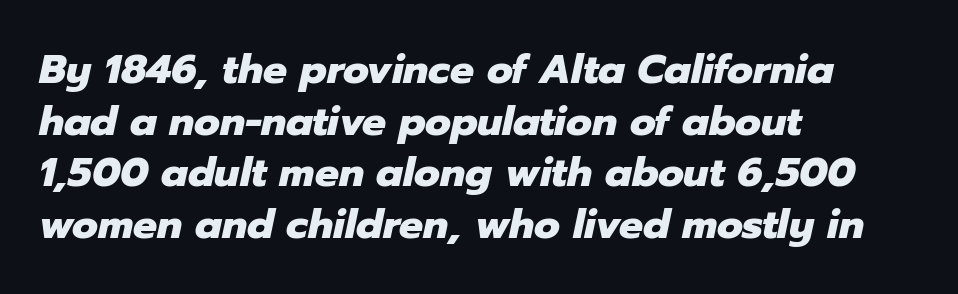
{"italic": "yes", "lean": "right", "slant_degrees": 12, "bold": "yes", "weight": "heavy", "width": "normal", "stroke_contrast": "low", "x_height": "medium", "monospaced": "no", "underline": "no", "align": "left", "line_spacing": "normal", "line_spacing_ratio": 1.29, "letter_spacing": "normal", "letter_spacing_em": 0.0, "glyph_px": 40}
